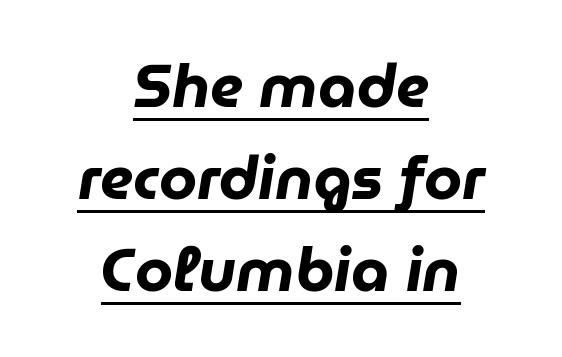
The image shows 61 px heavy type, italic (leaning right); set centered, normal line spacing (1.51x), normal letter spacing, underlined; low stroke contrast and a medium x-height.
